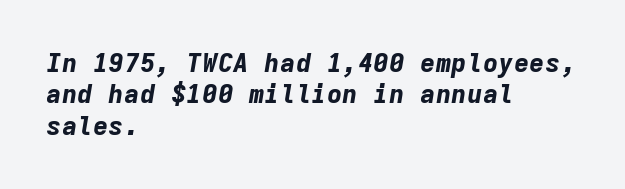
Descenders hang freely into open space. The strokes are fattened all the way to bold. Observe the ordinary spacing: letters are neighbours, not strangers. Is the block centered? No — it sits flush against the left margin. Notice how the stems are inclined rather than vertical — that's the hallmark of italics.
